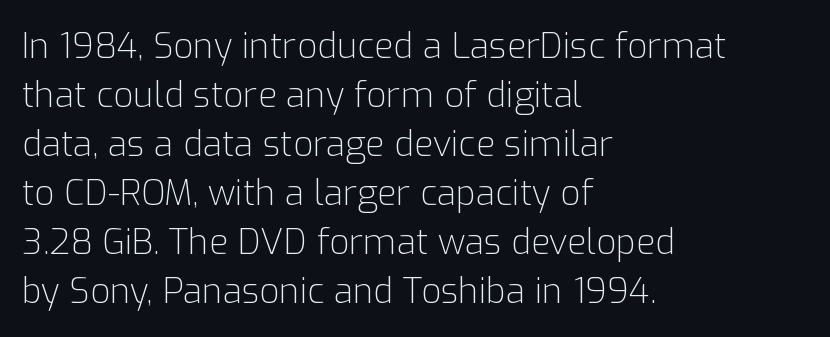
The image shows 35 px light sans-serif type, upright; set left-aligned, normal line spacing (1.4x), normal letter spacing, not underlined; low stroke contrast and a medium x-height.
